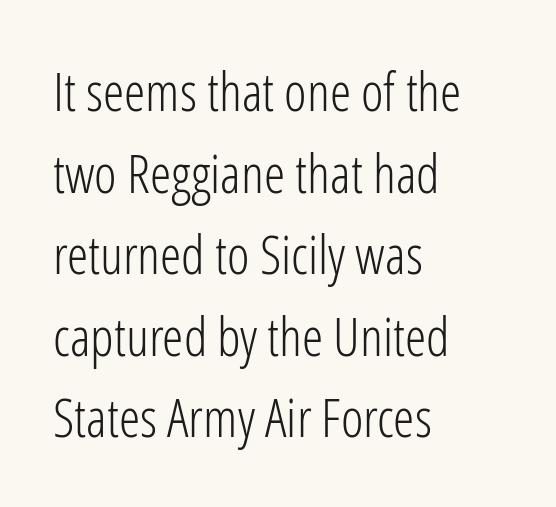
{"serif": "no", "italic": "no", "bold": "no", "weight": "light", "width": "condensed", "stroke_contrast": "low", "x_height": "medium", "monospaced": "no", "underline": "no", "align": "left", "line_spacing": "normal", "line_spacing_ratio": 1.51, "letter_spacing": "normal", "letter_spacing_em": 0.0, "glyph_px": 54}
